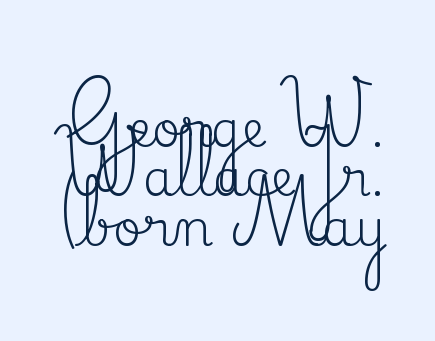
{"serif": "yes", "italic": "no", "bold": "no", "weight": "regular", "width": "normal", "stroke_contrast": "medium", "x_height": "small", "monospaced": "no", "underline": "no", "line_spacing": "tight", "line_spacing_ratio": 0.99, "letter_spacing": "normal", "letter_spacing_em": 0.0, "glyph_px": 50}
